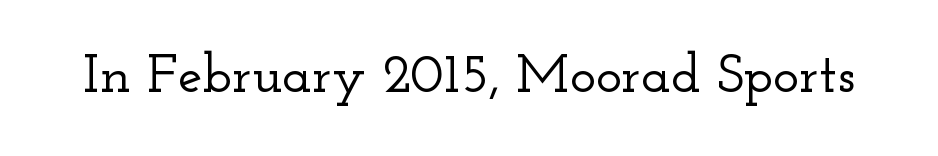
{"serif": "yes", "italic": "no", "width": "wide", "stroke_contrast": "low", "x_height": "small", "monospaced": "no", "underline": "no", "letter_spacing": "normal", "letter_spacing_em": 0.0, "glyph_px": 55}
